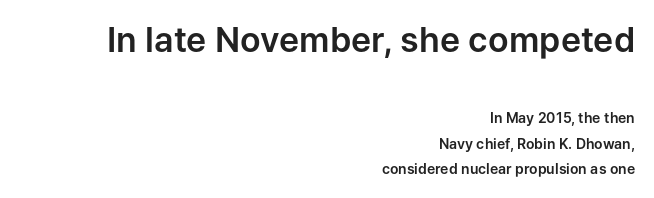
Is the lower block the larger one? No — the upper block carries the bigger type. The rendering uses natural spacing where letterforms have individual widths. Each letter's strokes conclude bluntly, with no projecting serifs. Ordinary non-slanted type is in use.
